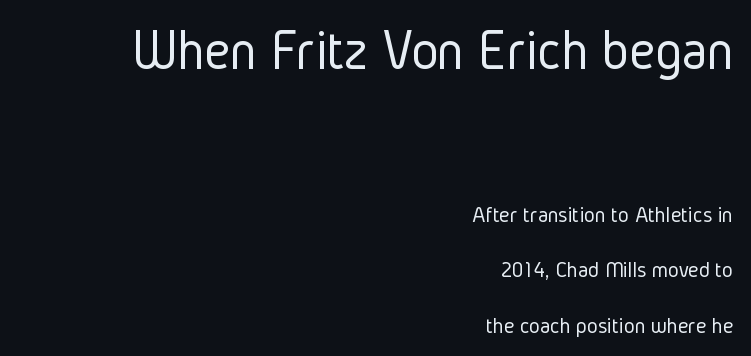
{"serif": "no", "italic": "no", "bold": "no", "weight": "light", "width": "condensed", "stroke_contrast": "low", "x_height": "medium", "monospaced": "no", "underline": "no", "align": "right", "line_spacing": "loose", "line_spacing_ratio": 2.41, "letter_spacing": "normal", "letter_spacing_em": 0.0, "larger_block": "first", "size_ratio": 2.48, "glyph_px": 57}
